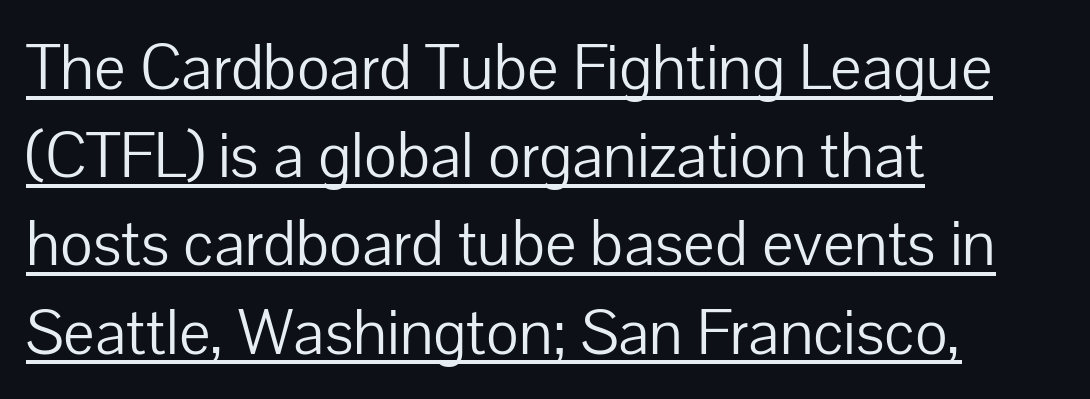
The passage shown has conventional tracking throughout. Designer's note — italics off, roman on. No heavy texture on the line: the type isn't bold. Rows of type keep a routine distance in the vertical direction.
